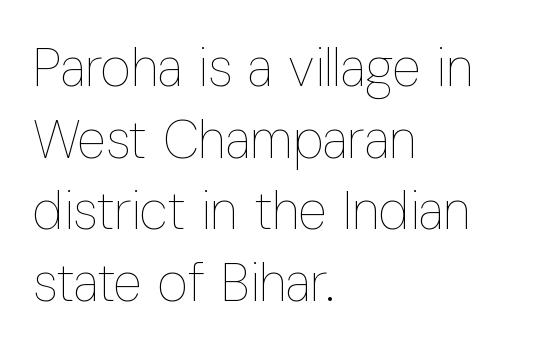
Q: Is the text bold? A: No.
Q: Is the text italic (slanted)? A: No, it is upright.
Q: Is the text underlined? A: No.
Q: How is the paragraph aligned? A: Left-aligned.
Q: Is the spacing between letters normal or unusually wide? A: Normal.
Q: Is the spacing between lines tight, normal or loose? A: Normal.
Q: Width (condensed, normal, or wide)? A: Condensed.
Q: Stroke contrast? A: Low.
Q: x-height? A: Medium.
Q: Monospaced? A: No.
